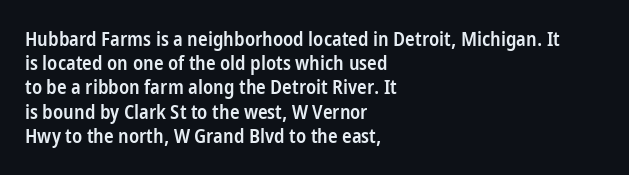
Decoration check: the copy has no underline. A typesetter would mark this as roman, not italic. The letters sit at their default tracking, neither squeezed nor spread. Each line starts at the same left margin while the right side varies. Each glyph is drawn with semibold strokes, heavier than normal yet not fully bold.
